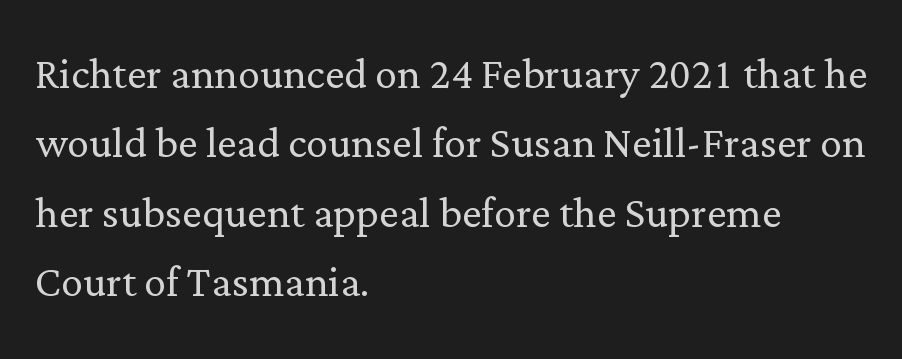
Q: Is the text bold? A: No.
Q: Is the text italic (slanted)? A: No, it is upright.
Q: Is the typeface a serif or a sans-serif typeface? A: Serif.
Q: Is the text underlined? A: No.
Q: How is the paragraph aligned? A: Left-aligned.
Q: Is the spacing between letters normal or unusually wide? A: Normal.
Q: Is the spacing between lines tight, normal or loose? A: Normal.
Q: Width (condensed, normal, or wide)? A: Normal.
Q: Stroke contrast? A: Low.
Q: x-height? A: Medium.
Q: Monospaced? A: No.
